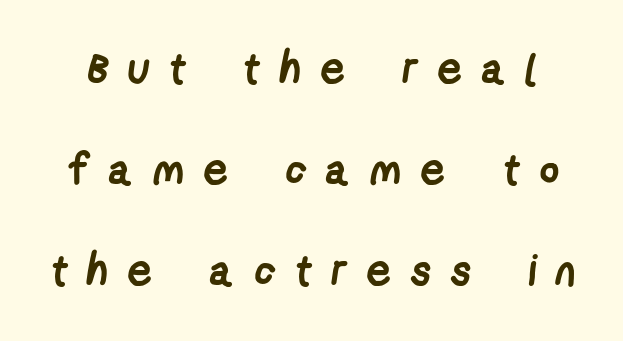
The image shows 43 px semibold, condensed sans-serif type; set loose line spacing (2.35x), unusually wide letter spacing (+0.45 em), not underlined; low stroke contrast and a medium x-height.
